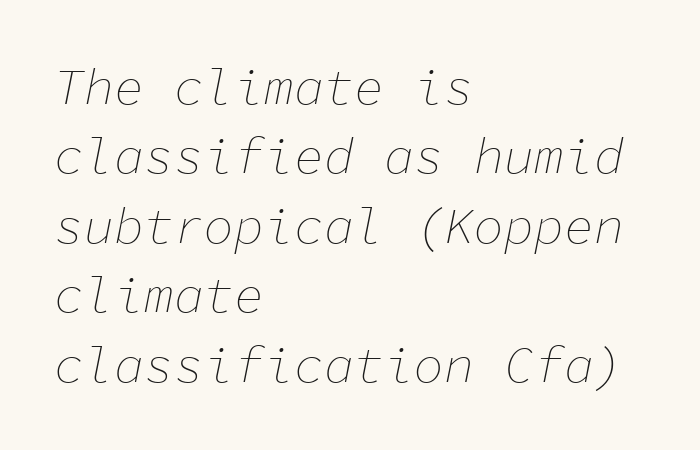
Normally led — the rows are evenly, conventionally spaced. Quick note: underline off. Fixed-width glyphs throughout — classic coding-font behaviour. Short and long lines alike share a common starting point at left. Weight class: somewhere from thin through regular.
